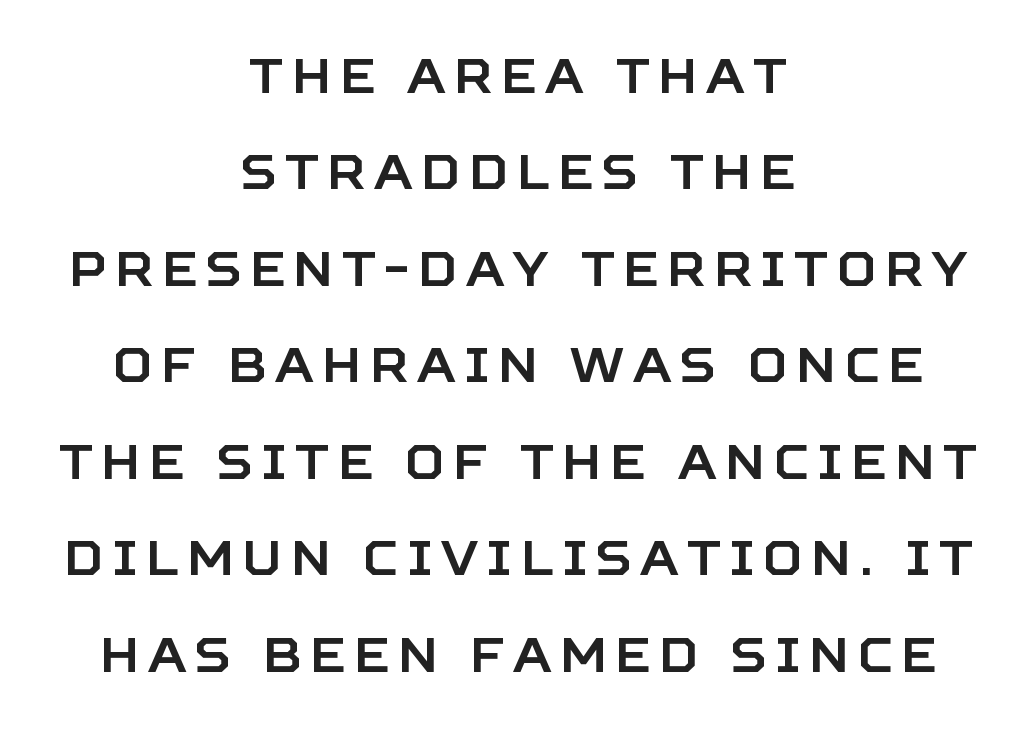
Q: Is the text italic (slanted)? A: No, it is upright.
Q: Is the typeface a serif or a sans-serif typeface? A: Sans-serif.
Q: Is the text underlined? A: No.
Q: How is the paragraph aligned? A: Centered.
Q: Is the spacing between lines tight, normal or loose? A: Loose.
Q: Width (condensed, normal, or wide)? A: Normal.
Q: Stroke contrast? A: Low.
Q: x-height? A: Large.
Q: Monospaced? A: No.
